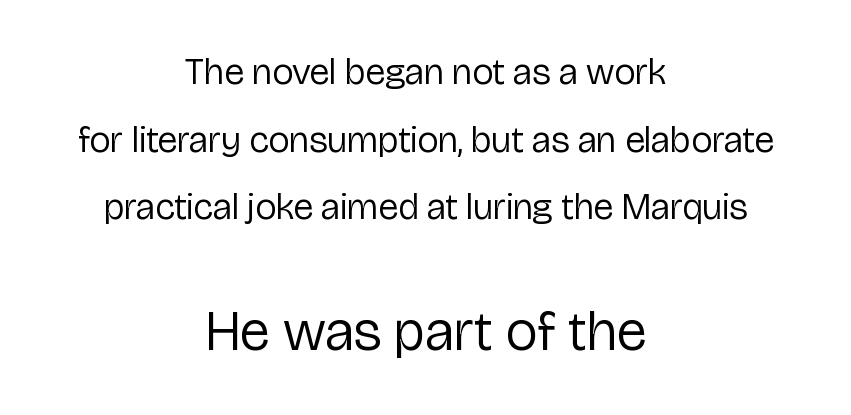
Q: Is the text bold? A: No.
Q: Is the text italic (slanted)? A: No, it is upright.
Q: Is the typeface a serif or a sans-serif typeface? A: Sans-serif.
Q: Is the text underlined? A: No.
Q: How is the paragraph aligned? A: Centered.
Q: Is the spacing between letters normal or unusually wide? A: Normal.
Q: Which block of text is set in a larger size, the first (top) or the second (bottom)? A: The second (bottom) one.
Q: Width (condensed, normal, or wide)? A: Normal.
Q: Stroke contrast? A: Low.
Q: x-height? A: Medium.
Q: Monospaced? A: No.
